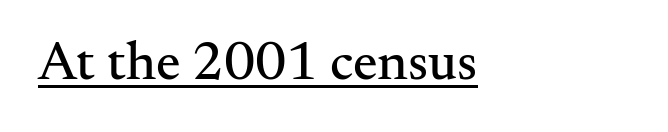
The passage is arranged the way most books set body copy — flush left. Does the lettering tilt? It doesn't — this is upright. This sample carries an underscore along the baseline area. The font family rendered here belongs to the serif group. Nobody touched the tracking dial on this one. Note the varied advance widths — an 'i' is clearly narrower than an 'm'.
